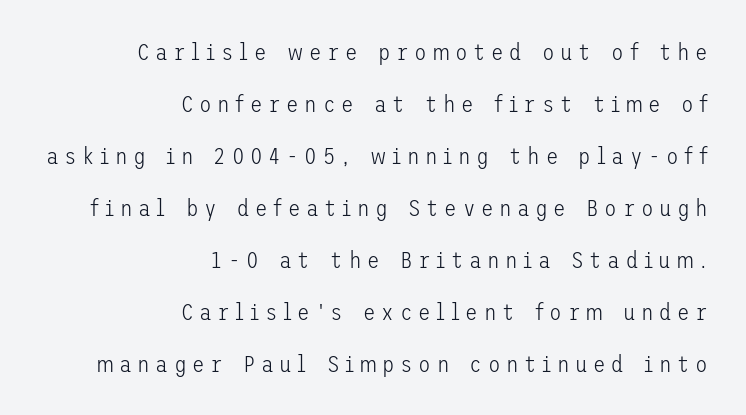
{"italic": "no", "bold": "no", "underline": "no", "align": "right", "line_spacing": "loose", "line_spacing_ratio": 2.26, "letter_spacing": "wide", "letter_spacing_em": 0.24, "glyph_px": 23}
